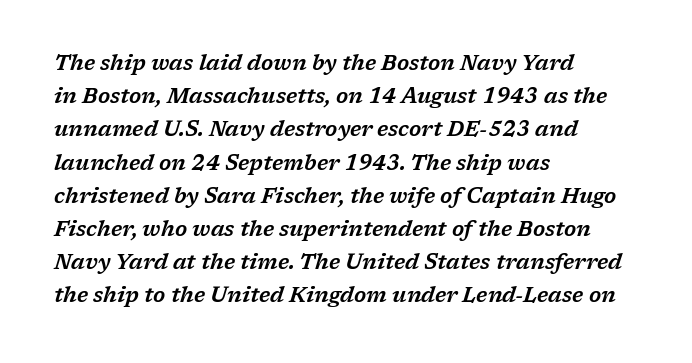
Q: Is the text italic (slanted)? A: Yes, it leans right by about 17 degrees.
Q: Is the text underlined? A: No.
Q: How is the paragraph aligned? A: Left-aligned.
Q: Is the spacing between letters normal or unusually wide? A: Normal.
Q: Is the spacing between lines tight, normal or loose? A: Normal.
